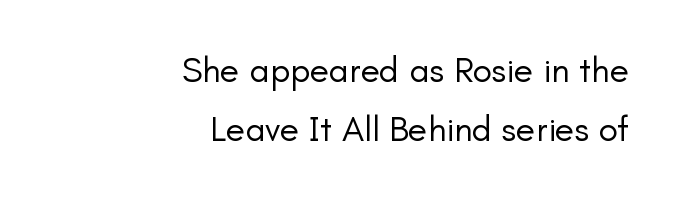
You could not count columns in this text — the font is proportionally spaced. The rag falls on the left side of this text block. Rule under the text: the space is simply empty. Horizontal bands of white between lines are of average thickness. The weight tops out at a normal text grade.
